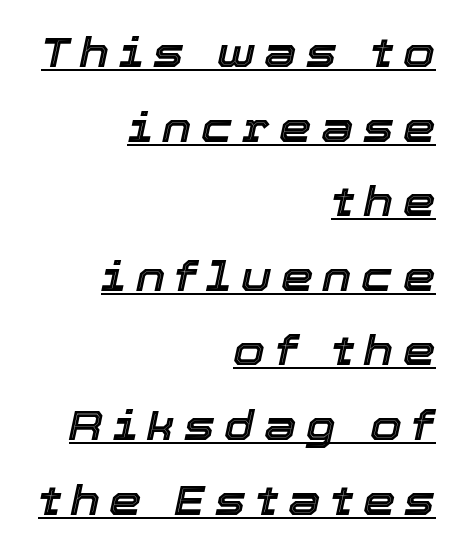
The image shows 41 px text type, italic (leaning right); set right-aligned, line spacing 1.82x, unusually wide letter spacing (+0.23 em), underlined; a medium x-height.
